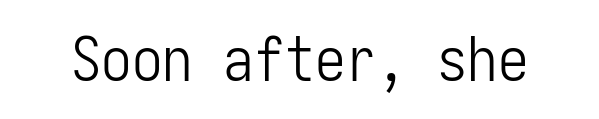
The passage shown is not underscored anywhere. No chunkiness to these letters — they're not bold. The letters carry no serifs — their stems end cleanly without finishing strokes. Italic: no, the glyphs are upright roman. Does extra space separate the letters? No, they use regular spacing.
